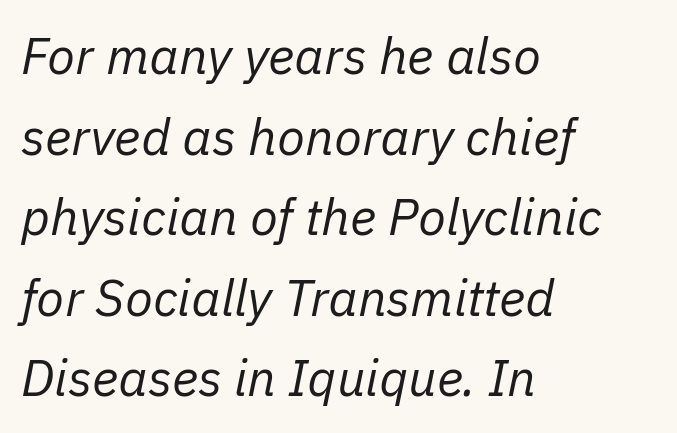
The image shows 51 px regular-weight type, italic (leaning right); set left-aligned, normal line spacing (1.58x), normal letter spacing, not underlined; low stroke contrast and a medium x-height.
